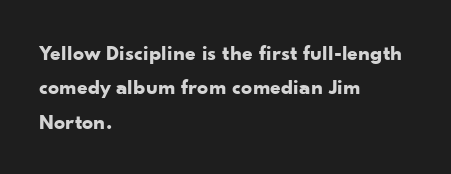
{"italic": "no", "bold": "yes", "underline": "no", "align": "left", "line_spacing": "normal", "line_spacing_ratio": 1.56, "letter_spacing": "normal", "letter_spacing_em": 0.0, "glyph_px": 22}
